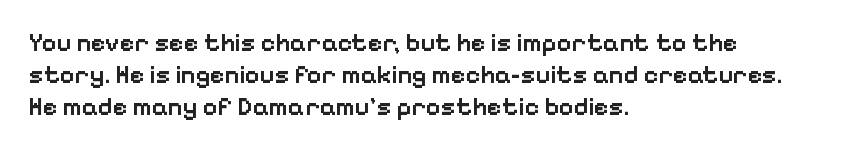
Typesetter's note: demi weight, one step under bold. What's the leading like? Ordinary, nothing unusual. Observe the ordinary spacing: letters are neighbours, not strangers. Anything drawn beneath the words? Only blank space.
